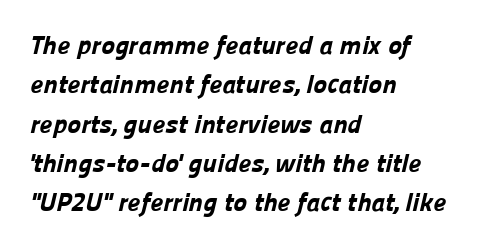
{"bold": "yes", "underline": "no", "align": "left", "line_spacing": "normal", "line_spacing_ratio": 1.51, "letter_spacing": "normal", "letter_spacing_em": 0.0, "glyph_px": 26}
